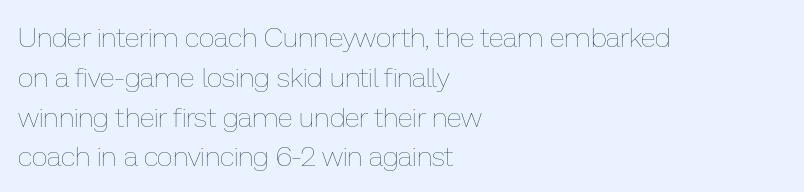
{"italic": "no", "bold": "no", "weight": "thin", "width": "normal", "stroke_contrast": "low", "x_height": "medium", "monospaced": "no", "underline": "no", "align": "left", "line_spacing": "normal", "line_spacing_ratio": 1.42, "letter_spacing": "normal", "letter_spacing_em": 0.0, "glyph_px": 28}
